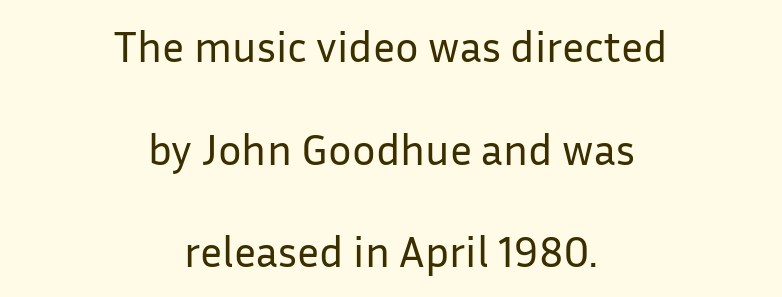
This block would shrink considerably if given ordinary leading; it's expanded now. This sample uses plain, unmodified letter spacing. Letterform terminals end flat and unadorned throughout the passage. The rendering uses natural spacing where letterforms have individual widths. The paragraph has two soft edges and a firm central axis. Has an underline been added? It has not.
